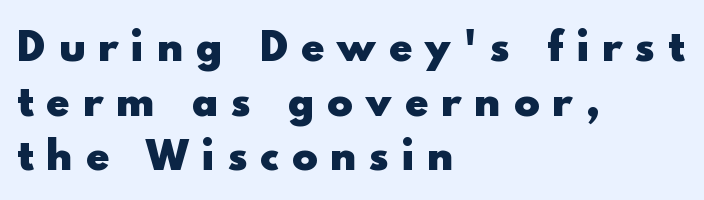
{"serif": "no", "italic": "no", "bold": "yes", "weight": "heavy", "width": "normal", "x_height": "small", "monospaced": "no", "underline": "no", "align": "left", "line_spacing": "normal", "line_spacing_ratio": 1.44, "letter_spacing": "wide", "letter_spacing_em": 0.36, "glyph_px": 38}
